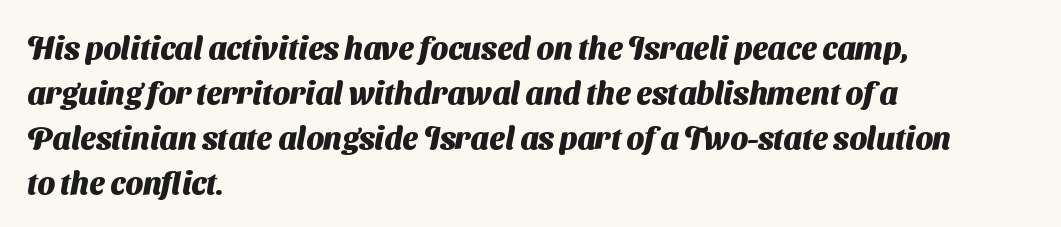
The passage shown has conventional tracking throughout. Each glyph is drawn with heavy, bold strokes. The characters display no serif detailing; their extremities are plain. Quick note: underline off.
